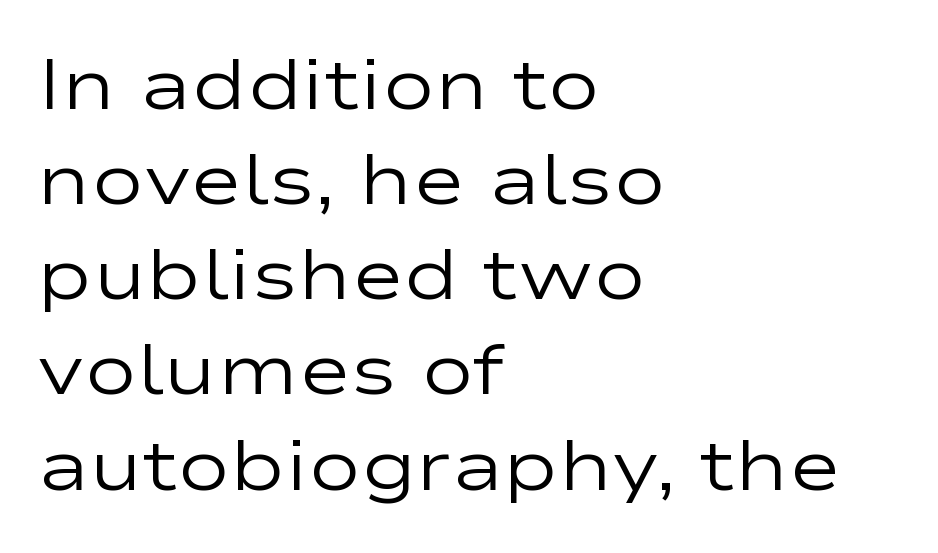
The image shows 71 px regular-weight, wide sans-serif type, upright; set left-aligned, normal line spacing (1.34x), normal letter spacing, not underlined; low stroke contrast and a medium x-height.
